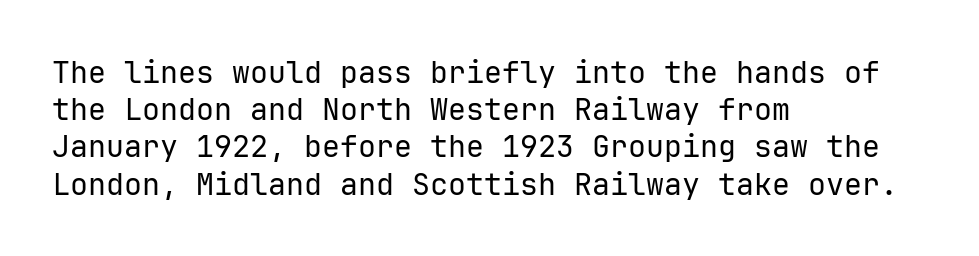
Q: Is the text bold? A: No.
Q: Is the text italic (slanted)? A: No, it is upright.
Q: Is the typeface a serif or a sans-serif typeface? A: Sans-serif.
Q: Is the text underlined? A: No.
Q: How is the paragraph aligned? A: Left-aligned.
Q: Is the spacing between letters normal or unusually wide? A: Normal.
Q: Width (condensed, normal, or wide)? A: Normal.
Q: Stroke contrast? A: Low.
Q: x-height? A: Medium.
Q: Monospaced? A: Yes.
